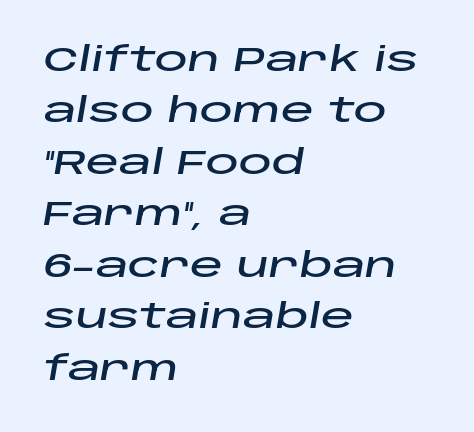
These lines sit exactly where default settings would place them. The words here are not underlined. Each word holds together tightly as a unit, with standard inter-letter gaps. The specimen reads as italic at a glance. Varying glyph widths throughout — classic text-font behaviour. If you drew a ruler down the left edge, every line would touch it.
